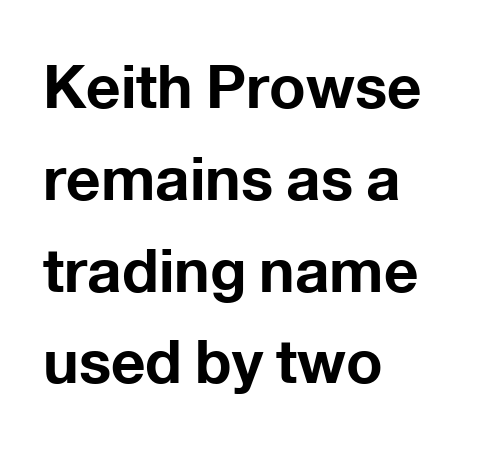
Q: Is the text bold? A: Yes.
Q: Is the text italic (slanted)? A: No, it is upright.
Q: Is the typeface a serif or a sans-serif typeface? A: Sans-serif.
Q: Is the text underlined? A: No.
Q: How is the paragraph aligned? A: Left-aligned.
Q: Is the spacing between letters normal or unusually wide? A: Normal.
Q: Is the spacing between lines tight, normal or loose? A: Normal.
Q: Width (condensed, normal, or wide)? A: Normal.
Q: Stroke contrast? A: Low.
Q: x-height? A: Medium.
Q: Monospaced? A: No.
